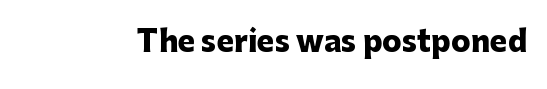
{"serif": "no", "italic": "no", "bold": "yes", "weight": "heavy", "width": "normal", "stroke_contrast": "low", "x_height": "medium", "monospaced": "no", "underline": "no", "letter_spacing": "normal", "letter_spacing_em": 0.0, "glyph_px": 29}
